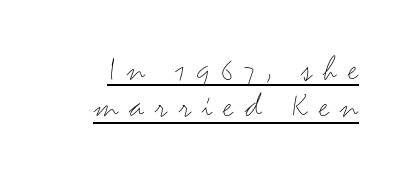
{"serif": "no", "bold": "no", "weight": "light", "width": "wide", "stroke_contrast": "medium", "x_height": "small", "monospaced": "no", "underline": "yes", "line_spacing": "tight", "line_spacing_ratio": 1.04, "letter_spacing": "wide", "letter_spacing_em": 0.31, "glyph_px": 36}
